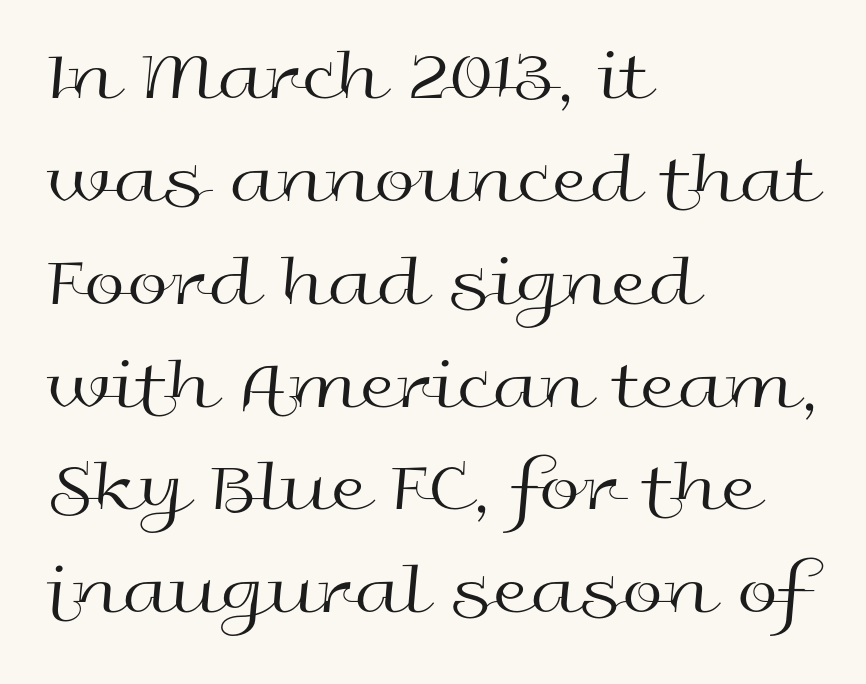
{"serif": "no", "italic": "no", "bold": "no", "weight": "regular", "width": "wide", "x_height": "medium", "monospaced": "no", "underline": "no", "align": "left", "line_spacing": "normal", "line_spacing_ratio": 1.39, "letter_spacing": "normal", "letter_spacing_em": 0.0, "glyph_px": 74}
